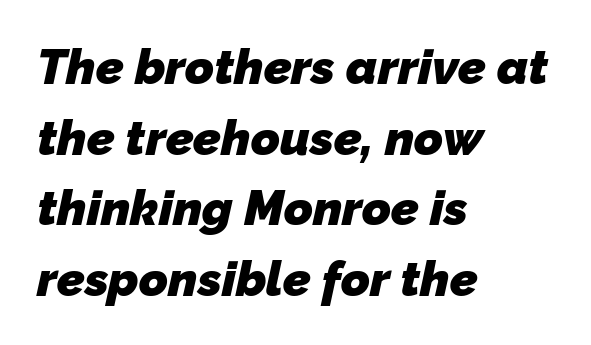
The image shows 49 px heavy sans-serif type; set left-aligned, normal line spacing (1.44x), normal letter spacing, not underlined; low stroke contrast and a medium x-height.
